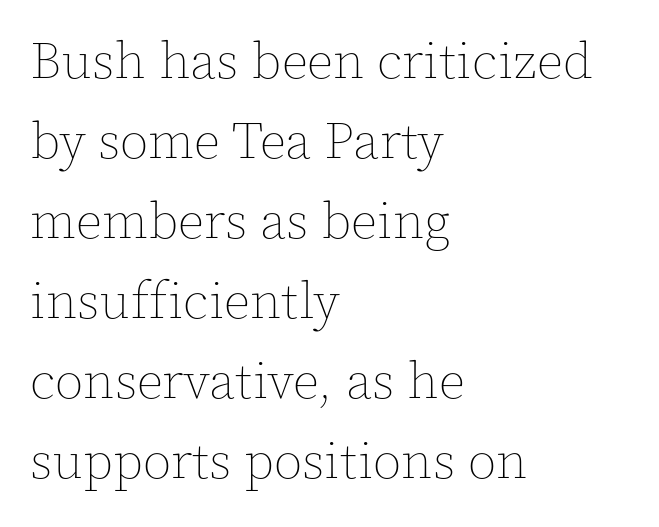
Q: Is the text bold? A: No.
Q: Is the text italic (slanted)? A: No, it is upright.
Q: Is the text underlined? A: No.
Q: How is the paragraph aligned? A: Left-aligned.
Q: Is the spacing between letters normal or unusually wide? A: Normal.
Q: Is the spacing between lines tight, normal or loose? A: Normal.
Q: Width (condensed, normal, or wide)? A: Normal.
Q: x-height? A: Medium.
Q: Monospaced? A: No.
